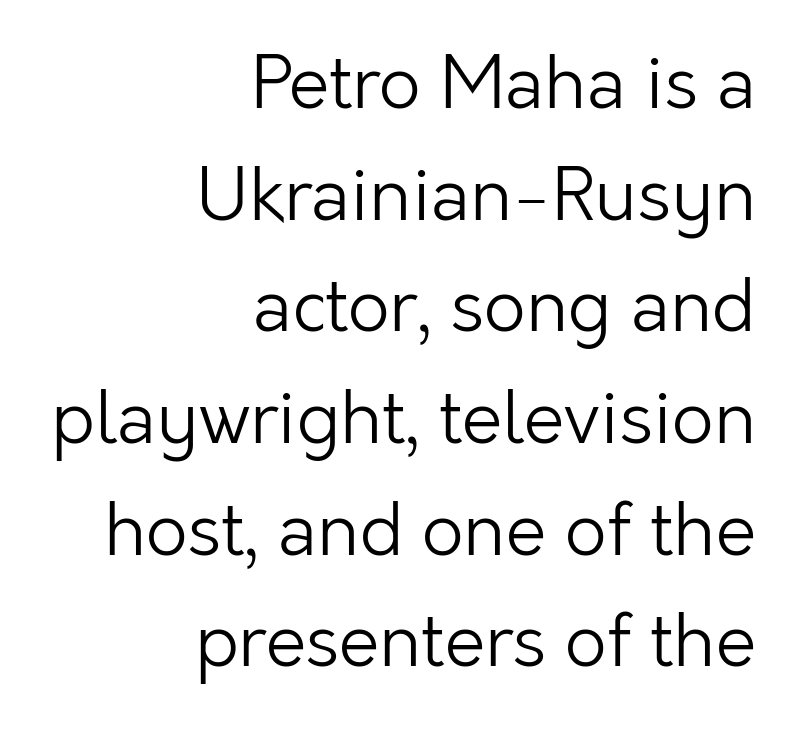
The image shows 73 px light sans-serif type, upright; set right-aligned, normal line spacing (1.53x), normal letter spacing, not underlined; low stroke contrast and a medium x-height.
